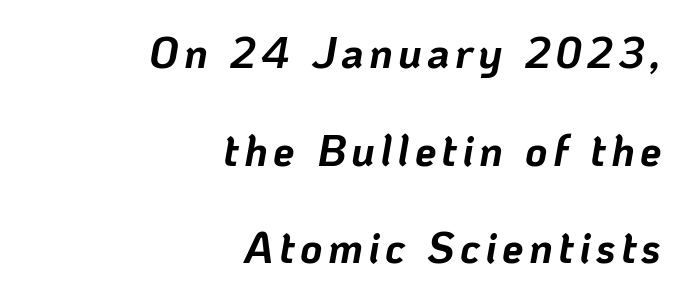
You could not count columns in this text — the font is proportionally spaced. Does the copy run flush right? Yes — the right margin is perfectly even. Every character sits at an angle, as italics do. Summary of weight: heavy, a full bold.
